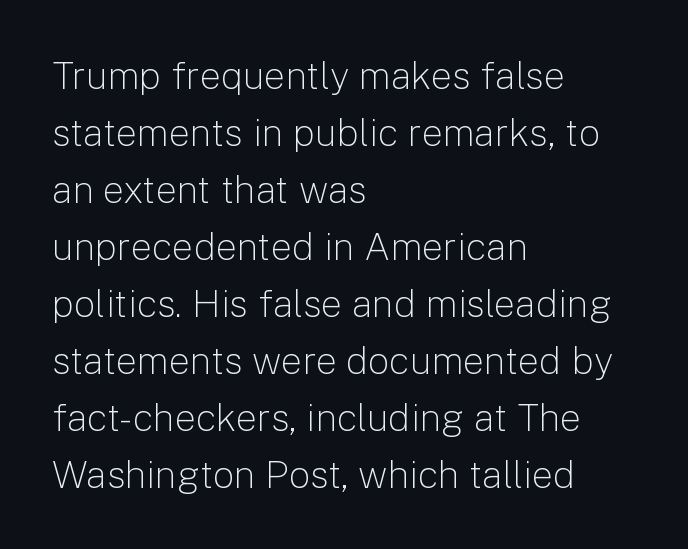
{"serif": "no", "italic": "no", "bold": "no", "weight": "light", "width": "normal", "stroke_contrast": "low", "x_height": "medium", "monospaced": "no", "underline": "no", "align": "left", "line_spacing": "normal", "line_spacing_ratio": 1.5, "letter_spacing": "normal", "letter_spacing_em": 0.0, "glyph_px": 38}
